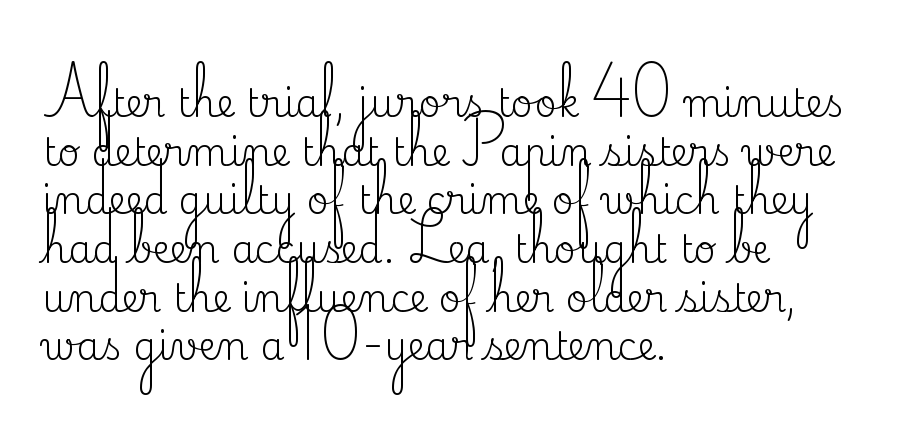
Interline gaps are of average width in this sample. The passage shown is typeset with a serif family. Nope, not italic — everything's standing straight. The area under the type is left untouched. Heft: none added — not bold.
